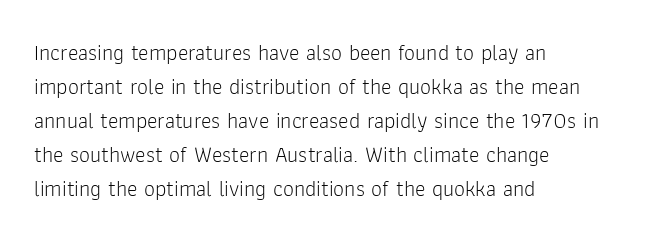
Q: Is the text bold? A: No.
Q: Is the text italic (slanted)? A: No, it is upright.
Q: Is the text underlined? A: No.
Q: How is the paragraph aligned? A: Left-aligned.
Q: Is the spacing between letters normal or unusually wide? A: Normal.
Q: Is the spacing between lines tight, normal or loose? A: Normal.
